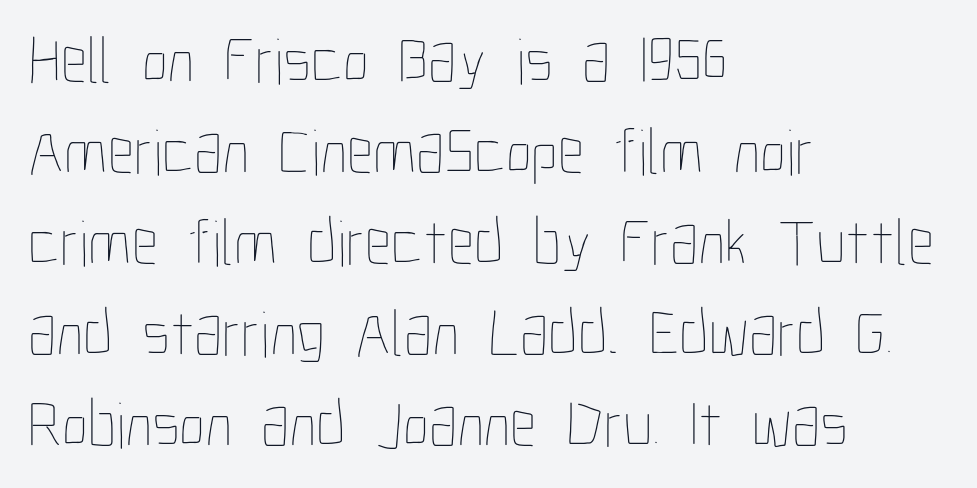
Q: Is the text bold? A: No.
Q: Is the text italic (slanted)? A: No, it is upright.
Q: Is the text underlined? A: No.
Q: How is the paragraph aligned? A: Left-aligned.
Q: Is the spacing between letters normal or unusually wide? A: Normal.
Q: Is the spacing between lines tight, normal or loose? A: Normal.
Q: Width (condensed, normal, or wide)? A: Condensed.
Q: Stroke contrast? A: Low.
Q: x-height? A: Medium.
Q: Monospaced? A: No.
